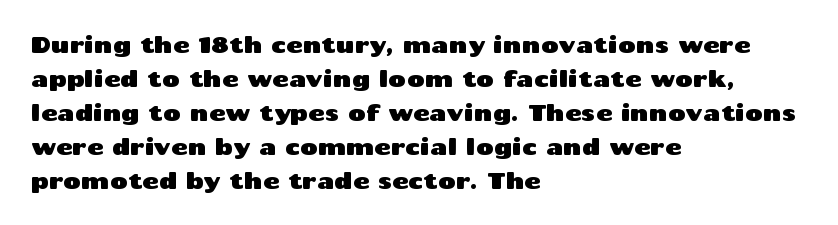
{"italic": "no", "underline": "no", "align": "left", "line_spacing": "normal", "line_spacing_ratio": 1.54, "letter_spacing": "normal", "letter_spacing_em": 0.0, "glyph_px": 22}
